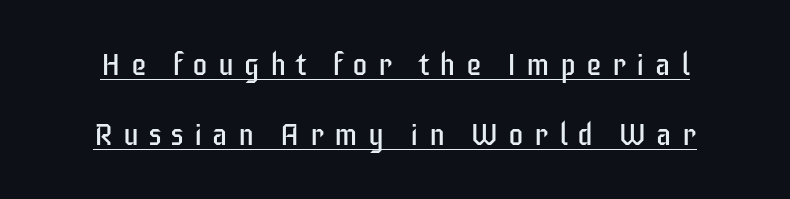
The image shows 31 px regular-weight, condensed sans-serif type, upright; set loose line spacing (2.25x), unusually wide letter spacing (+0.33 em), underlined; low stroke contrast and a large x-height.
